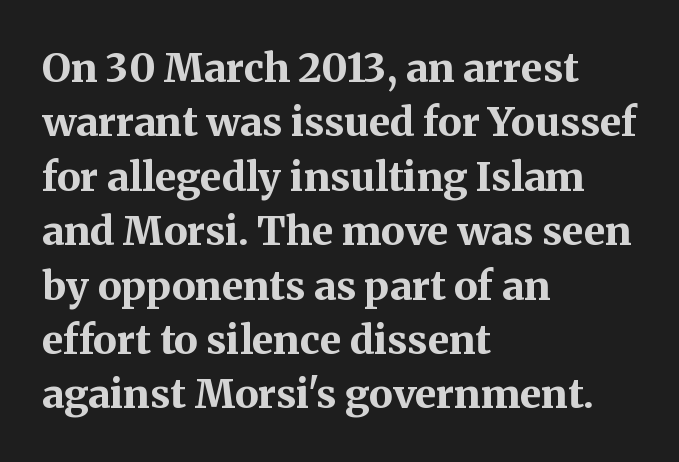
Q: Is the text bold? A: Yes.
Q: Is the text italic (slanted)? A: No, it is upright.
Q: Is the typeface a serif or a sans-serif typeface? A: Serif.
Q: Is the text underlined? A: No.
Q: How is the paragraph aligned? A: Left-aligned.
Q: Is the spacing between letters normal or unusually wide? A: Normal.
Q: Is the spacing between lines tight, normal or loose? A: Normal.
Q: Width (condensed, normal, or wide)? A: Normal.
Q: Stroke contrast? A: Medium.
Q: x-height? A: Medium.
Q: Monospaced? A: No.
